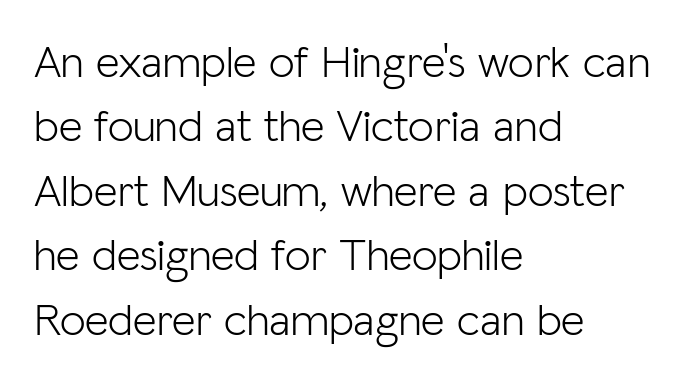
Stroke mass is kept to a normal reading level or below. Is the letter spacing exaggerated? No — it looks like the ordinary default. If you measured baseline to baseline, you'd find a middling distance. You could not count columns in this text — the font is proportionally spaced.
